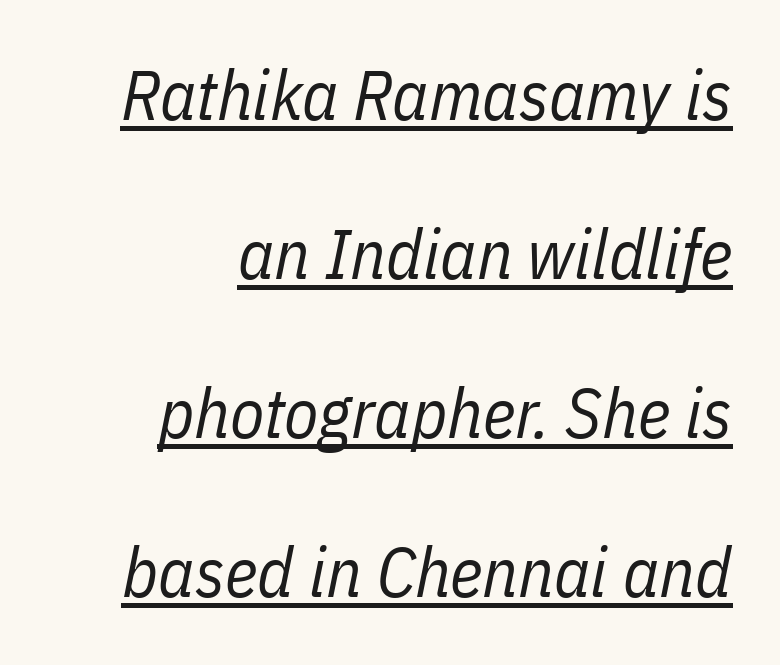
Q: Is the text bold? A: No.
Q: Is the text italic (slanted)? A: Yes, it leans right by about 11 degrees.
Q: Is the text underlined? A: Yes.
Q: How is the paragraph aligned? A: Right-aligned.
Q: Is the spacing between letters normal or unusually wide? A: Normal.
Q: Is the spacing between lines tight, normal or loose? A: Loose.
Q: Width (condensed, normal, or wide)? A: Condensed.
Q: Stroke contrast? A: Low.
Q: x-height? A: Medium.
Q: Monospaced? A: No.
